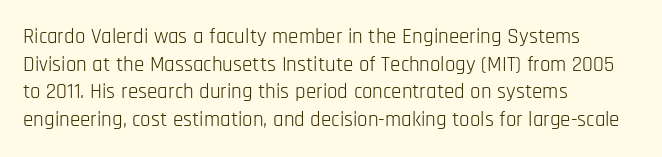
The image shows 21 px text type, upright; set left-aligned, normal line spacing (1.31x), normal letter spacing, not underlined.
